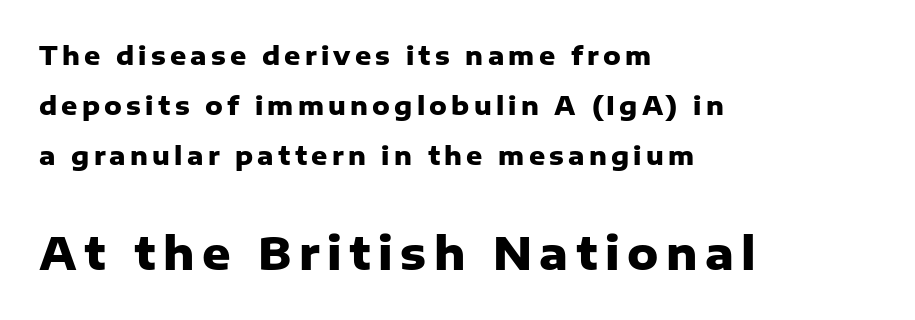
Q: Is the text bold? A: Yes.
Q: Is the text italic (slanted)? A: No, it is upright.
Q: Is the typeface a serif or a sans-serif typeface? A: Sans-serif.
Q: Is the text underlined? A: No.
Q: How is the paragraph aligned? A: Left-aligned.
Q: Is the spacing between lines tight, normal or loose? A: Loose.
Q: Which block of text is set in a larger size, the first (top) or the second (bottom)? A: The second (bottom) one.
Q: Width (condensed, normal, or wide)? A: Normal.
Q: Stroke contrast? A: Low.
Q: x-height? A: Medium.
Q: Monospaced? A: No.
